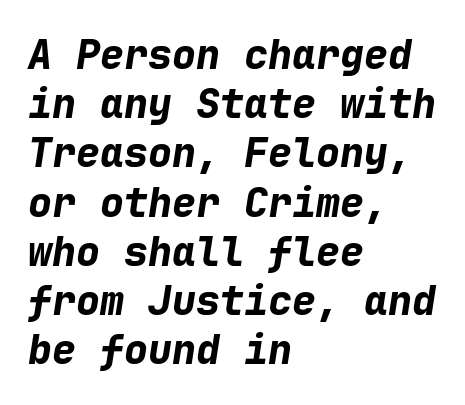
{"italic": "yes", "lean": "right", "slant_degrees": 9, "bold": "yes", "weight": "bold", "width": "normal", "stroke_contrast": "low", "x_height": "medium", "monospaced": "yes", "underline": "no", "align": "left", "line_spacing_ratio": 1.23, "letter_spacing": "normal", "letter_spacing_em": 0.0, "glyph_px": 40}
